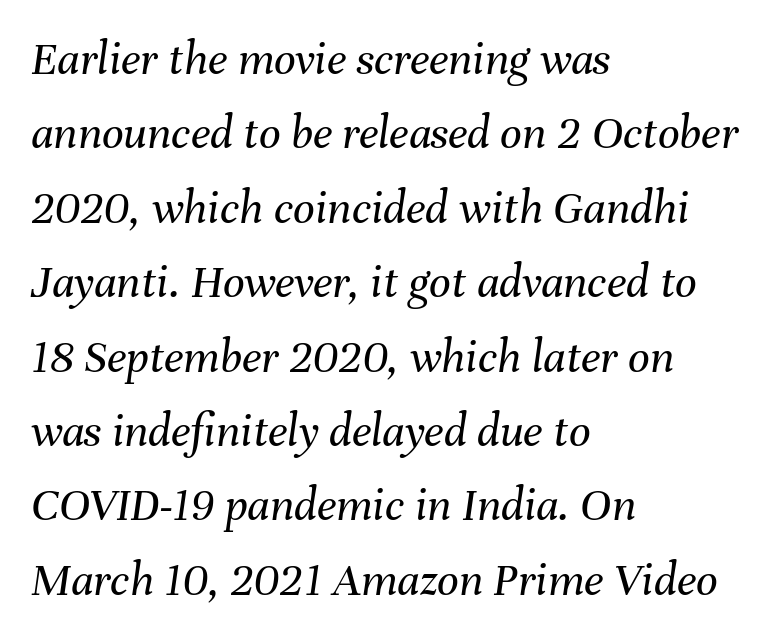
The image shows 48 px regular-weight type, italic (leaning right); set left-aligned, normal line spacing (1.55x), normal letter spacing, not underlined; medium stroke contrast and a medium x-height.
